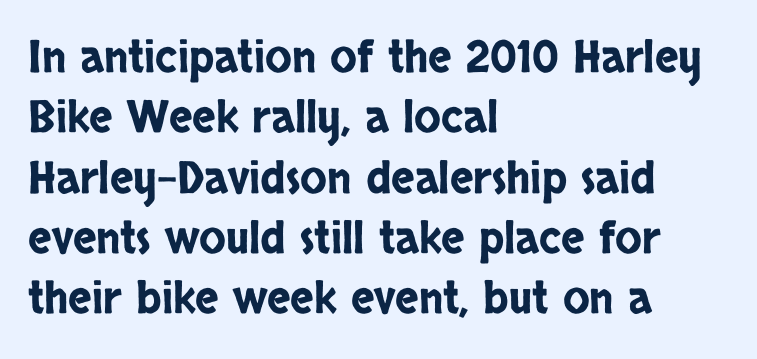
Q: Is the text italic (slanted)? A: No, it is upright.
Q: Is the typeface a serif or a sans-serif typeface? A: Sans-serif.
Q: Is the text underlined? A: No.
Q: How is the paragraph aligned? A: Left-aligned.
Q: Is the spacing between letters normal or unusually wide? A: Normal.
Q: Is the spacing between lines tight, normal or loose? A: Normal.
Q: Width (condensed, normal, or wide)? A: Condensed.
Q: Stroke contrast? A: Low.
Q: x-height? A: Large.
Q: Monospaced? A: No.
